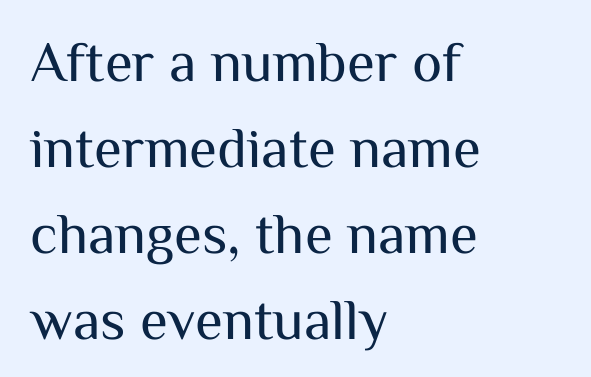
{"serif": "no", "italic": "no", "bold": "no", "weight": "regular", "width": "normal", "stroke_contrast": "medium", "x_height": "medium", "monospaced": "no", "underline": "no", "align": "left", "line_spacing": "normal", "line_spacing_ratio": 1.51, "letter_spacing": "normal", "letter_spacing_em": 0.0, "glyph_px": 57}
